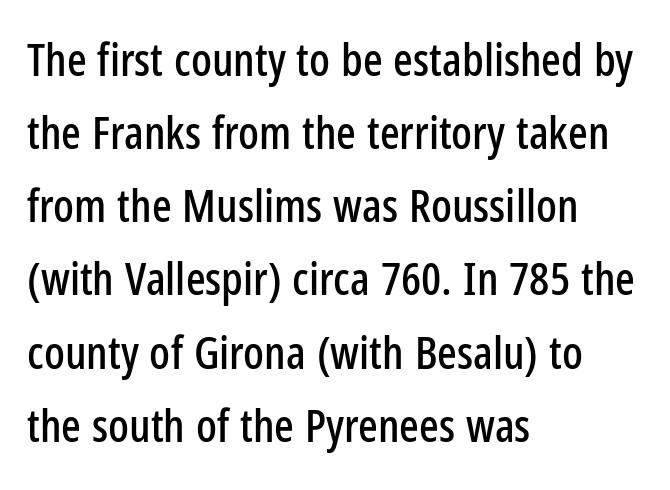
Q: Is the text italic (slanted)? A: No, it is upright.
Q: Is the typeface a serif or a sans-serif typeface? A: Sans-serif.
Q: Is the text underlined? A: No.
Q: How is the paragraph aligned? A: Left-aligned.
Q: Is the spacing between letters normal or unusually wide? A: Normal.
Q: Is the spacing between lines tight, normal or loose? A: Normal.
Q: Width (condensed, normal, or wide)? A: Condensed.
Q: Stroke contrast? A: Low.
Q: x-height? A: Medium.
Q: Monospaced? A: No.
